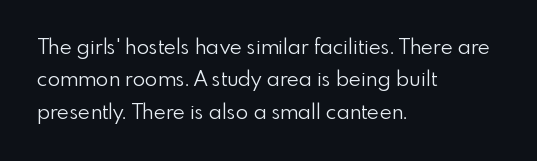
The image shows 21 px text type, upright; set left-aligned, normal line spacing (1.54x), normal letter spacing, not underlined.
